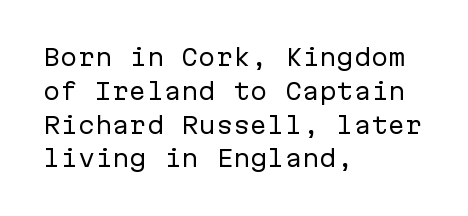
Just letters on the line, the space beneath them empty. Evenly set lines give the paragraph a standard silhouette. Heft: none added — not bold. Notice how the passage keeps a crisp vertical edge on the left only. No extra tracking has been applied to these lines. A roman cut, with each character standing at attention.
